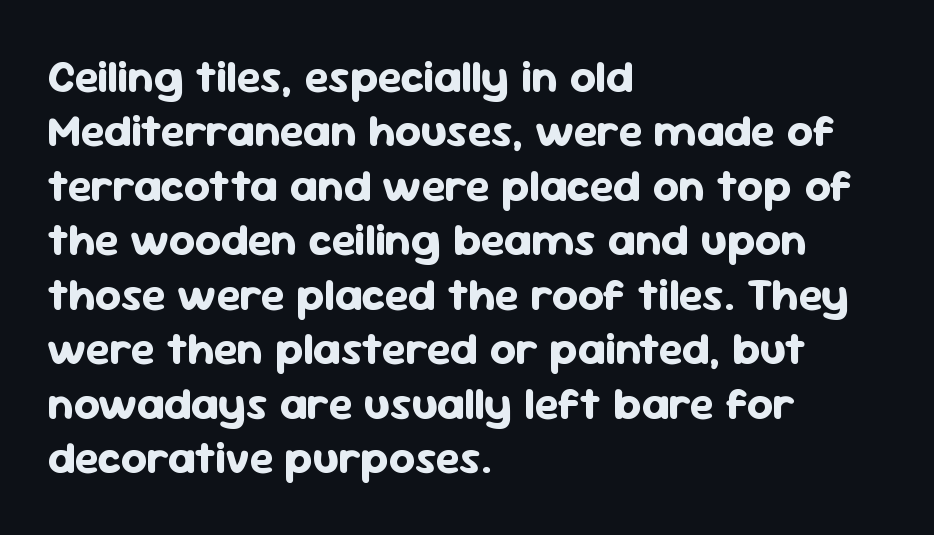
Q: Is the text bold? A: Yes.
Q: Is the text italic (slanted)? A: No, it is upright.
Q: Is the typeface a serif or a sans-serif typeface? A: Sans-serif.
Q: Is the text underlined? A: No.
Q: How is the paragraph aligned? A: Left-aligned.
Q: Is the spacing between letters normal or unusually wide? A: Normal.
Q: Width (condensed, normal, or wide)? A: Normal.
Q: Stroke contrast? A: Low.
Q: x-height? A: Medium.
Q: Monospaced? A: No.
